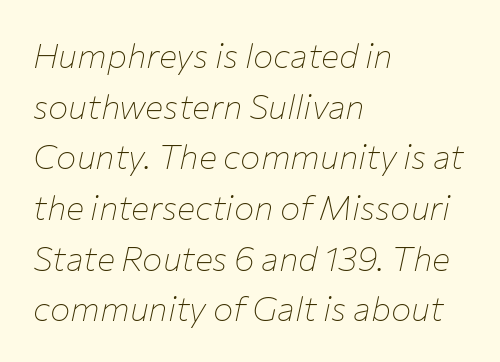
{"italic": "yes", "lean": "right", "slant_degrees": 12, "bold": "no", "weight": "thin", "width": "normal", "stroke_contrast": "low", "x_height": "medium", "monospaced": "no", "underline": "no", "align": "left", "line_spacing": "normal", "line_spacing_ratio": 1.49, "letter_spacing": "normal", "letter_spacing_em": 0.0, "glyph_px": 34}
